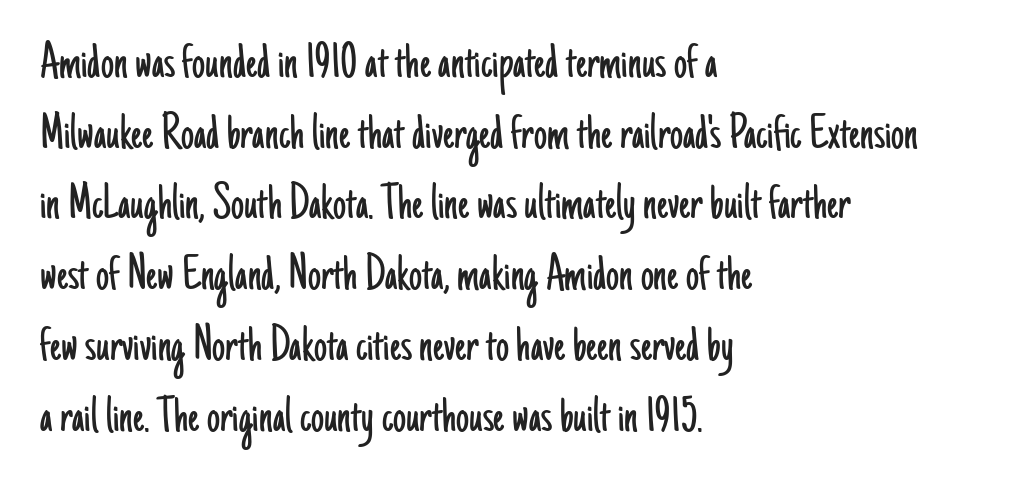
Q: Is the text bold? A: No.
Q: Is the text italic (slanted)? A: No, it is upright.
Q: Is the typeface a serif or a sans-serif typeface? A: Sans-serif.
Q: Is the text underlined? A: No.
Q: How is the paragraph aligned? A: Left-aligned.
Q: Is the spacing between letters normal or unusually wide? A: Normal.
Q: Is the spacing between lines tight, normal or loose? A: Normal.
Q: Width (condensed, normal, or wide)? A: Condensed.
Q: Stroke contrast? A: Low.
Q: x-height? A: Small.
Q: Monospaced? A: No.
